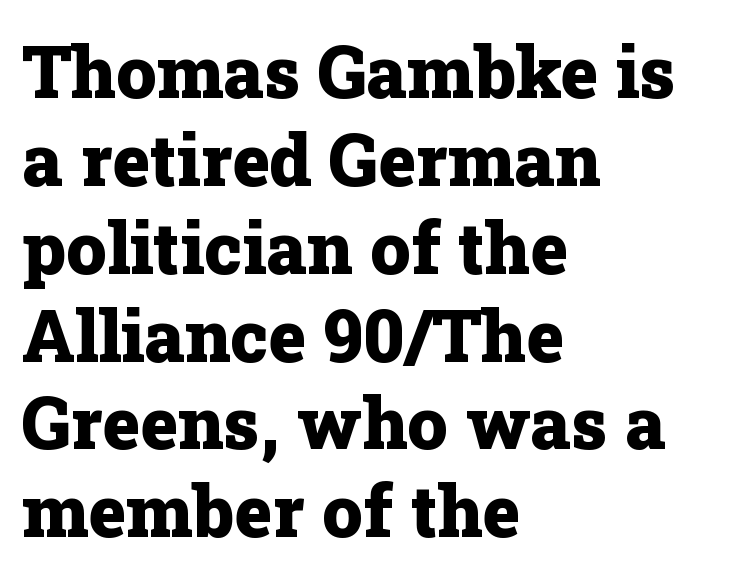
Casual observation: everything's shoved over to the left. Notice how thick the strokes are: this is what a full bold looks like. You can tell it's not italic because the verticals are truly vertical. Look at the bottom of the vertical strokes: they flare into serifs here. Check the space under the baseline: it is left empty.
